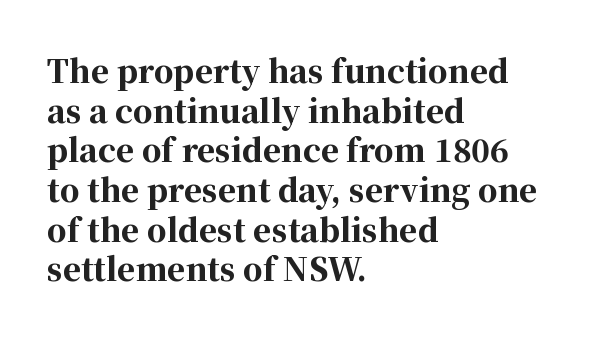
Nothing unusual about the tracking: characters are spaced as the font intends. The axis of the letterforms is exactly vertical. Varying glyph widths throughout — classic text-font behaviour. The passage shown is not underscored anywhere.
